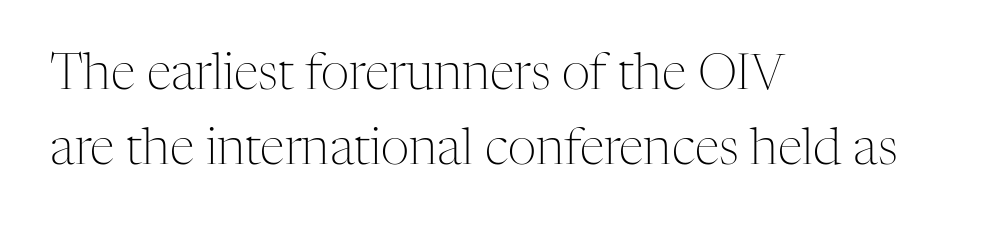
{"serif": "yes", "italic": "no", "bold": "no", "weight": "light", "width": "normal", "stroke_contrast": "medium", "x_height": "medium", "monospaced": "no", "underline": "no", "align": "left", "line_spacing": "normal", "line_spacing_ratio": 1.51, "letter_spacing": "normal", "letter_spacing_em": 0.0, "glyph_px": 50}
